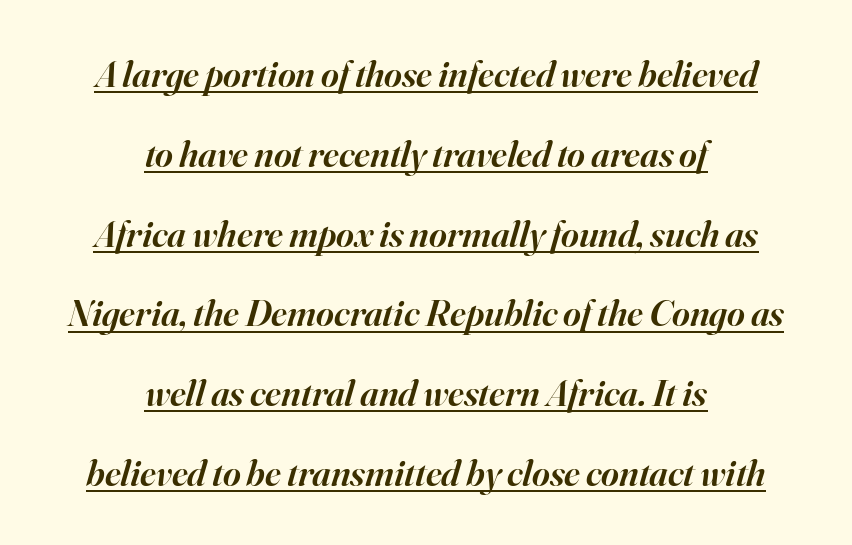
I'd call this a serif setting — the letters wear small feet. In terms of leading, this rendering errs on the spacious side. The passage shown is typed in a proportional face where columns would drift. As a designer I'd log this as weight 600, semibold. The typesetter has applied underlining to the passage shown.
